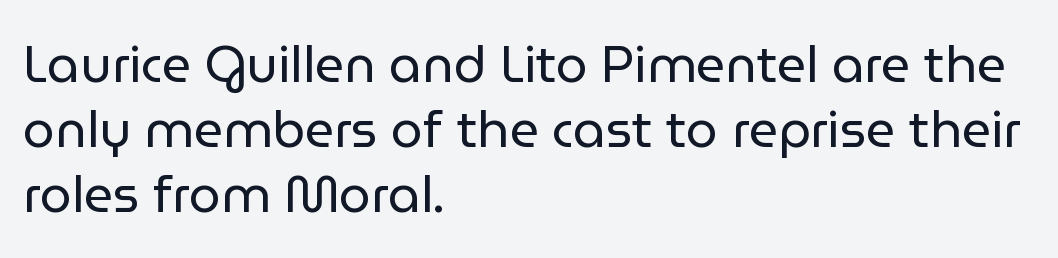
The rag falls on the right side of this text block. Heaviness? Minimal to ordinary, like unemphasized prose. This sample has the flowing, uneven cadence of proportional lettering. The string is rendered with underlining switched off. The designer left line spacing at the default. Italic: no, the glyphs are upright roman.
